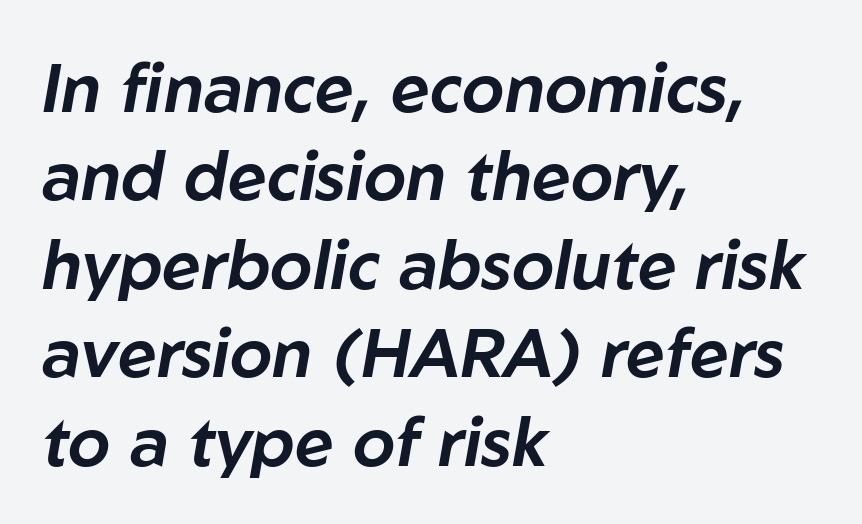
Q: Is the text italic (slanted)? A: Yes, it leans right by about 10 degrees.
Q: Is the text underlined? A: No.
Q: How is the paragraph aligned? A: Left-aligned.
Q: Is the spacing between letters normal or unusually wide? A: Normal.
Q: Is the spacing between lines tight, normal or loose? A: Normal.
Q: Width (condensed, normal, or wide)? A: Normal.
Q: Stroke contrast? A: Low.
Q: x-height? A: Medium.
Q: Monospaced? A: No.
